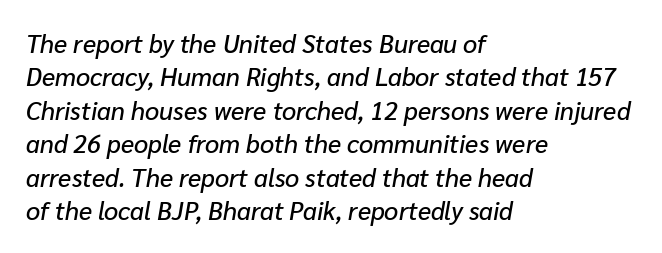
An italicized treatment has been applied to the whole sample. The rows are spaced the way most documents space them. The zone under the glyphs is completely vacant. Horizontal alignment here is leftward, the default for most running prose. The gaps between neighbouring characters are ordinary and unremarkable.
